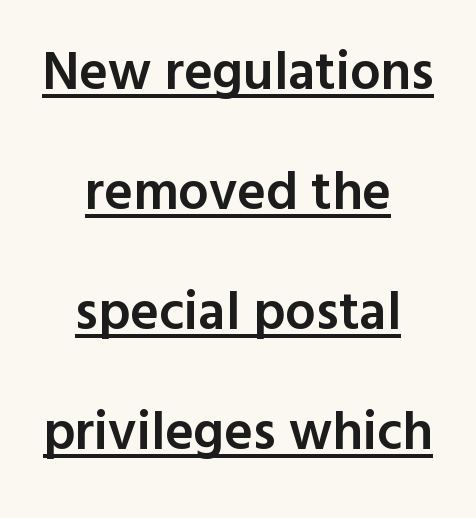
Q: Is the text bold? A: Semi-bold.
Q: Is the text italic (slanted)? A: No, it is upright.
Q: Is the typeface a serif or a sans-serif typeface? A: Sans-serif.
Q: Is the text underlined? A: Yes.
Q: How is the paragraph aligned? A: Centered.
Q: Is the spacing between letters normal or unusually wide? A: Normal.
Q: Is the spacing between lines tight, normal or loose? A: Loose.
Q: Width (condensed, normal, or wide)? A: Normal.
Q: x-height? A: Medium.
Q: Monospaced? A: No.
